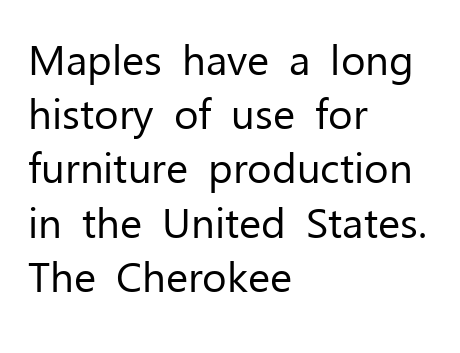
The strokes carry an ordinary text weight at most. Descenders hang freely into open space. Where is the straight margin? On the left. Each letter keeps its own natural width here, so spacing adapts to shape. Is the letter spacing exaggerated? No — it looks like the ordinary default. How would I describe the line gaps? Plain and ordinary.
